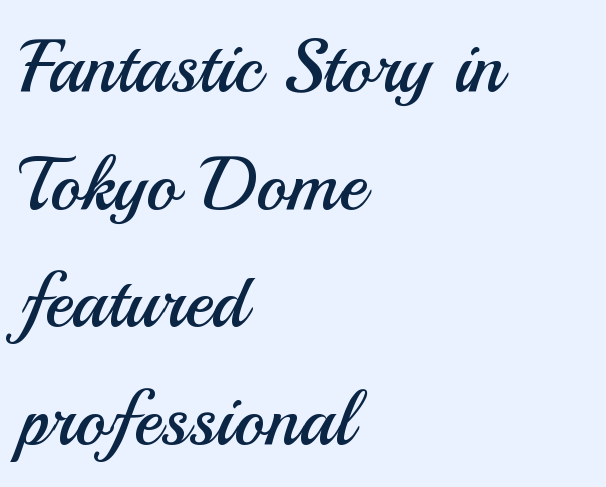
The image shows 75 px regular-weight sans-serif type; set left-aligned, normal line spacing (1.57x), normal letter spacing, not underlined; medium stroke contrast and a small x-height.
